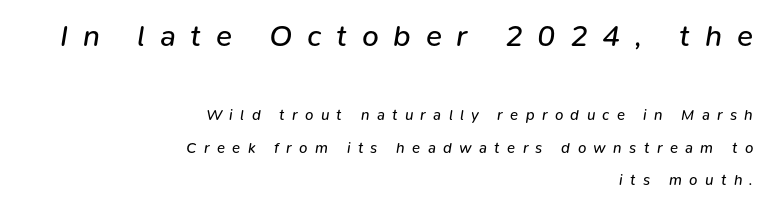
You get the large type first, then a drop to smaller type. Slant detected: the letters are inclined. Alignment: flush right. Note the varied advance widths — an 'i' is clearly narrower than an 'm'. A quiet, ordinary-to-light weight characterises the typeface. Interline gaps are noticeably wide in this sample.
